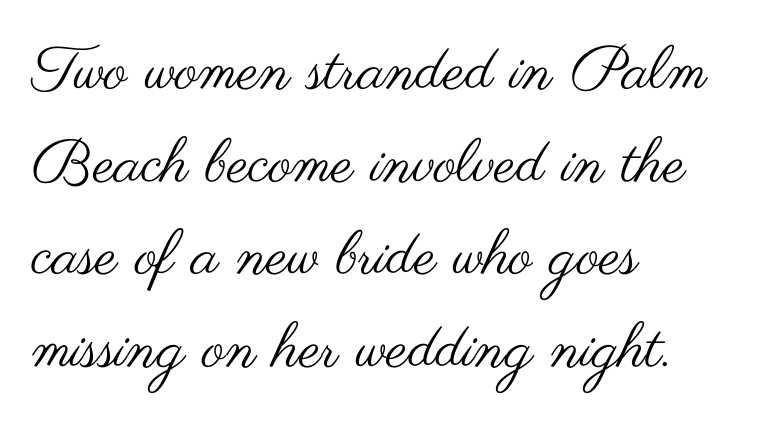
Q: Is the text bold? A: No.
Q: Is the text italic (slanted)? A: Yes.
Q: Is the typeface a serif or a sans-serif typeface? A: Sans-serif.
Q: Is the text underlined? A: No.
Q: How is the paragraph aligned? A: Left-aligned.
Q: Is the spacing between letters normal or unusually wide? A: Normal.
Q: Is the spacing between lines tight, normal or loose? A: Normal.
Q: Width (condensed, normal, or wide)? A: Wide.
Q: Stroke contrast? A: Medium.
Q: x-height? A: Small.
Q: Monospaced? A: No.
